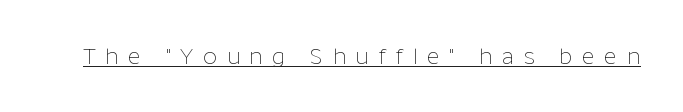
Q: Is the text bold? A: No.
Q: Is the text italic (slanted)? A: No, it is upright.
Q: Is the text underlined? A: Yes.
Q: Is the spacing between letters normal or unusually wide? A: Unusually wide.
